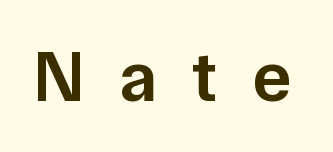
Q: Is the text bold? A: Semi-bold.
Q: Is the text italic (slanted)? A: No, it is upright.
Q: Is the typeface a serif or a sans-serif typeface? A: Sans-serif.
Q: Is the text underlined? A: No.
Q: Is the spacing between letters normal or unusually wide? A: Unusually wide.
Q: Width (condensed, normal, or wide)? A: Normal.
Q: Stroke contrast? A: Low.
Q: x-height? A: Medium.
Q: Monospaced? A: No.
